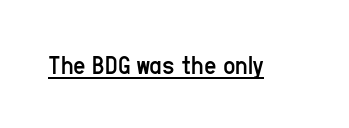
Vertical stems look standard width or narrower in stroke. This sample carries an underscore along the baseline area. Notice how the stems are strictly vertical — no italics here. Spacing between characters is what you'd get straight out of the box.
